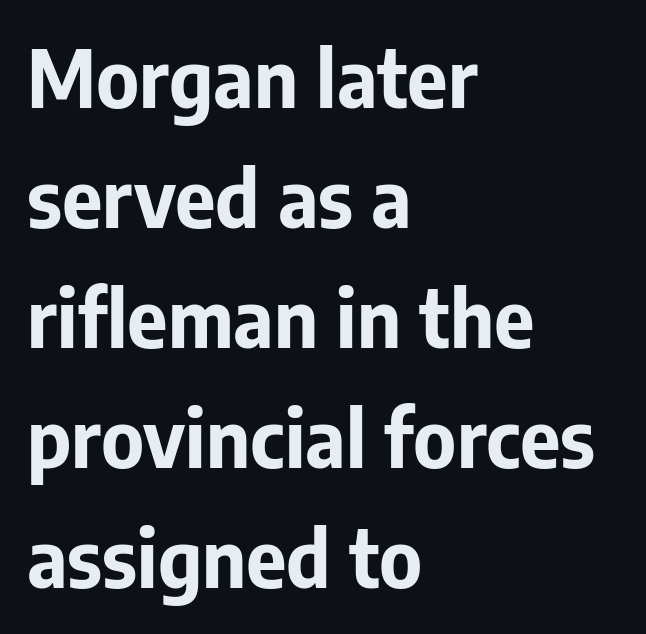
The image shows 78 px bold sans-serif type, upright; set left-aligned, normal line spacing (1.54x), normal letter spacing, not underlined; low stroke contrast and a medium x-height.
